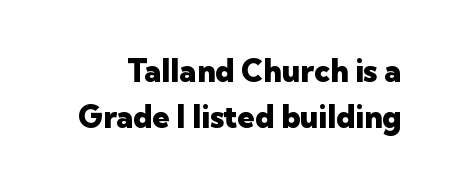
Q: Is the text bold? A: Yes.
Q: Is the text italic (slanted)? A: No, it is upright.
Q: Is the typeface a serif or a sans-serif typeface? A: Sans-serif.
Q: Is the text underlined? A: No.
Q: Is the spacing between letters normal or unusually wide? A: Normal.
Q: Is the spacing between lines tight, normal or loose? A: Normal.
Q: Width (condensed, normal, or wide)? A: Normal.
Q: Stroke contrast? A: Low.
Q: x-height? A: Medium.
Q: Monospaced? A: No.
